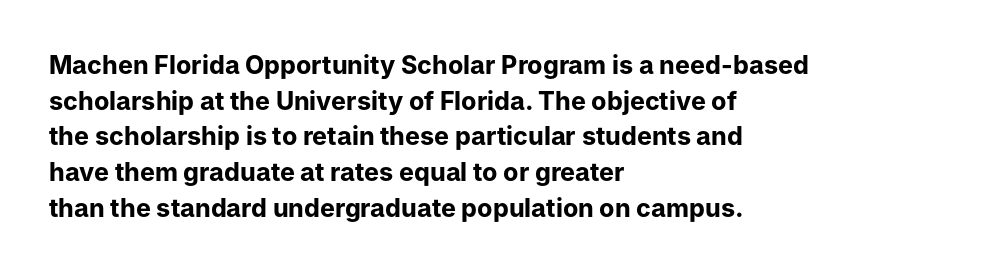
{"italic": "no", "bold": "yes", "underline": "no", "align": "left", "line_spacing": "normal", "line_spacing_ratio": 1.43, "letter_spacing": "normal", "letter_spacing_em": 0.0, "glyph_px": 25}
